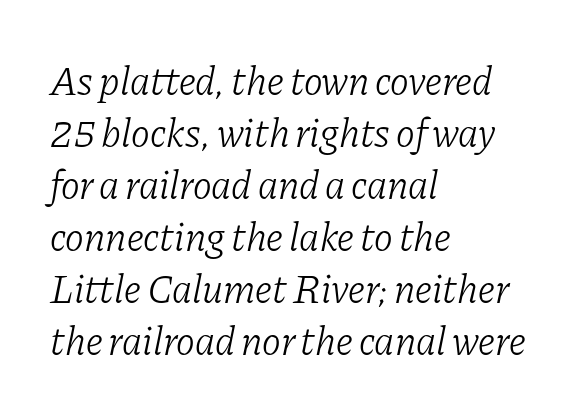
Here the designer chose a conventional face with non-uniform glyph widths. There's an unmistakable incline to the writing here. Each line starts at the same left margin while the right side varies. The space beneath each line is pristine and unruled.
